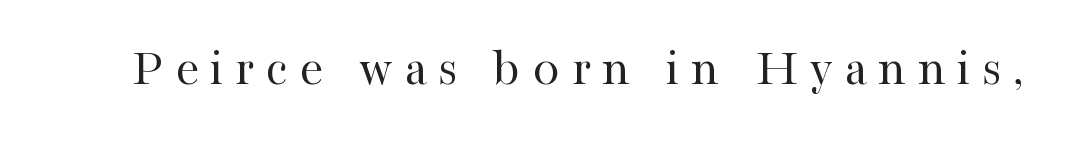
{"serif": "yes", "italic": "no", "bold": "no", "weight": "regular", "width": "normal", "stroke_contrast": "high", "x_height": "medium", "monospaced": "no", "underline": "no", "letter_spacing": "wide", "letter_spacing_em": 0.21, "glyph_px": 54}
